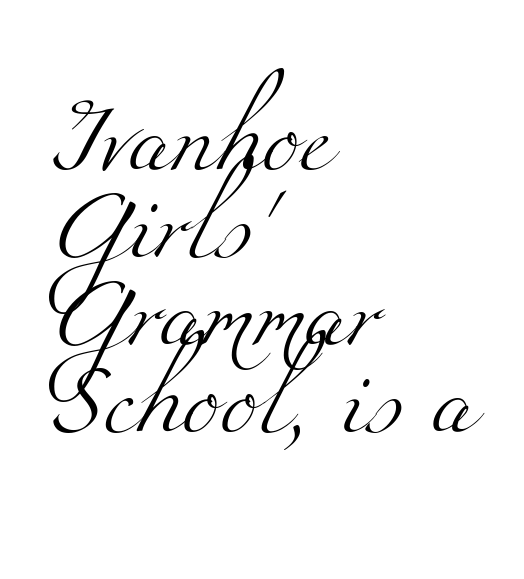
The image shows 70 px light, wide type; set left-aligned, normal line spacing (1.25x), normal letter spacing, not underlined; medium stroke contrast and a small x-height.
